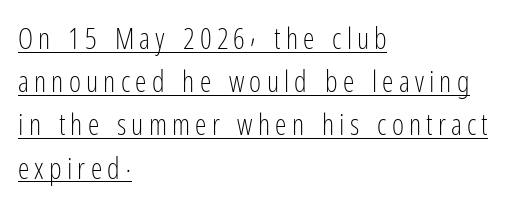
The image shows 29 px light, condensed sans-serif type, upright; set left-aligned, normal line spacing (1.49x), underlined; low stroke contrast and a medium x-height.
